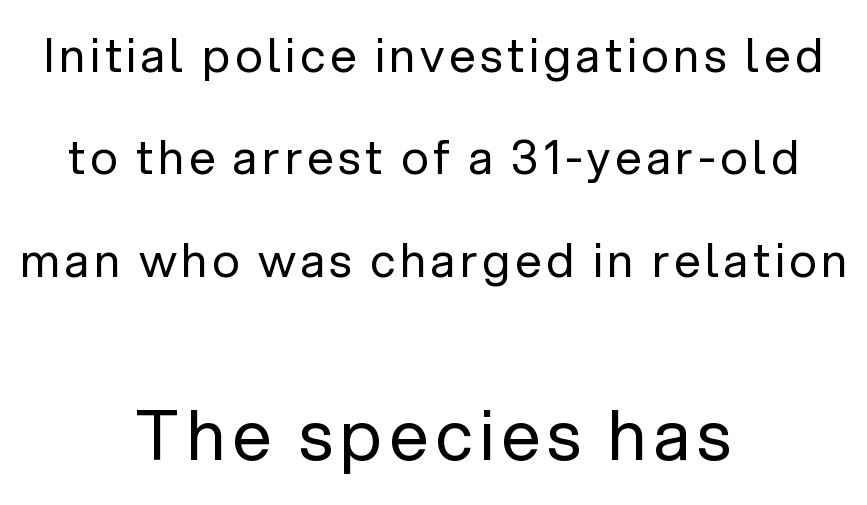
The image shows 70 px regular-weight sans-serif type, upright; set centered, loose line spacing (2.18x), not underlined; the second (bottom) block is 1.49x larger; low stroke contrast and a medium x-height.
